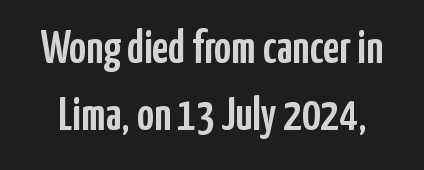
Q: Is the text italic (slanted)? A: No, it is upright.
Q: Is the typeface a serif or a sans-serif typeface? A: Sans-serif.
Q: Is the text underlined? A: No.
Q: Is the spacing between letters normal or unusually wide? A: Normal.
Q: Is the spacing between lines tight, normal or loose? A: Normal.
Q: Width (condensed, normal, or wide)? A: Condensed.
Q: Stroke contrast? A: Low.
Q: x-height? A: Medium.
Q: Monospaced? A: No.
